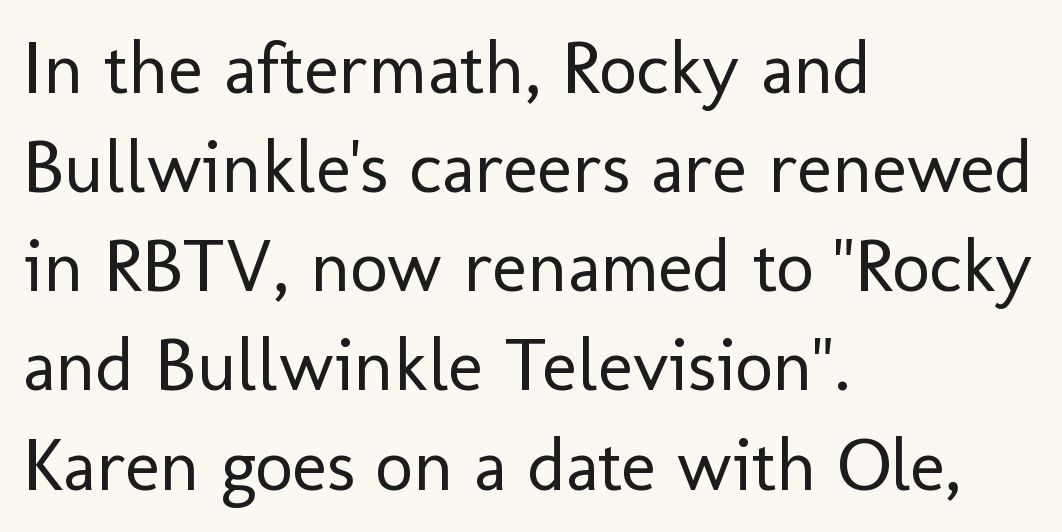
Decoration check: the copy has no underline. Each new line begins a customary step beneath the previous one. Glyph-to-glyph distance matches everyday printed text. Layout note: lines flush left. The face used here is a sans, in the tradition of grotesques and geometrics.
